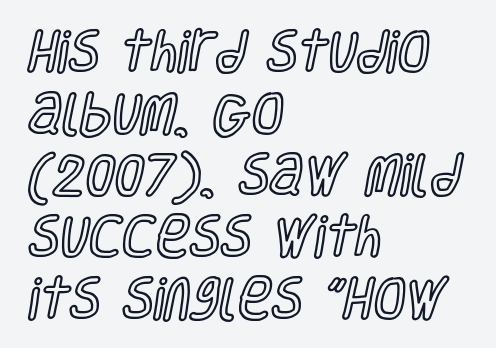
Q: Is the text italic (slanted)? A: Yes.
Q: Is the text underlined? A: No.
Q: How is the paragraph aligned? A: Left-aligned.
Q: Is the spacing between letters normal or unusually wide? A: Normal.
Q: Is the spacing between lines tight, normal or loose? A: Normal.
Q: Width (condensed, normal, or wide)? A: Condensed.
Q: x-height? A: Large.
Q: Monospaced? A: No.
